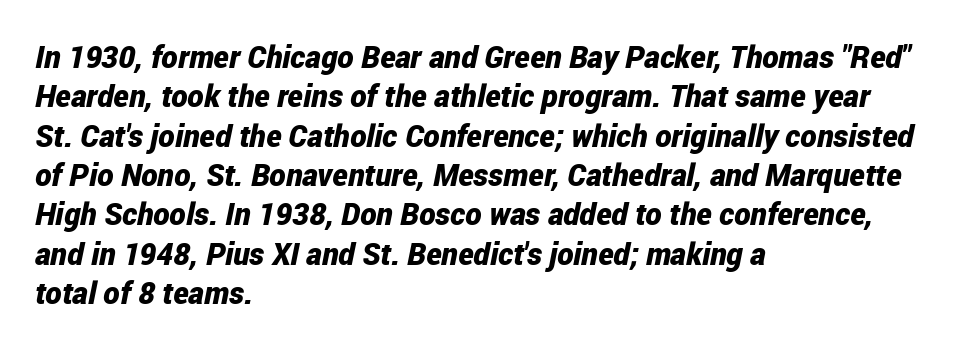
Q: Is the text bold? A: Yes.
Q: Is the text italic (slanted)? A: Yes, it leans right by about 12 degrees.
Q: Is the text underlined? A: No.
Q: How is the paragraph aligned? A: Left-aligned.
Q: Is the spacing between letters normal or unusually wide? A: Normal.
Q: Is the spacing between lines tight, normal or loose? A: Normal.
Q: Width (condensed, normal, or wide)? A: Condensed.
Q: Stroke contrast? A: Low.
Q: x-height? A: Medium.
Q: Monospaced? A: No.
